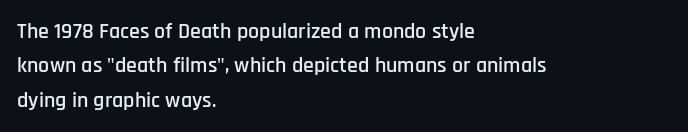
The image shows 22 px text type, upright; set left-aligned, normal line spacing (1.56x), normal letter spacing, not underlined.
